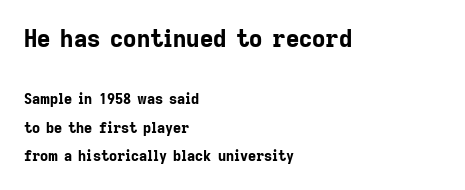
Q: Is the text bold? A: Yes.
Q: Is the text italic (slanted)? A: No, it is upright.
Q: Is the text underlined? A: No.
Q: How is the paragraph aligned? A: Left-aligned.
Q: Is the spacing between letters normal or unusually wide? A: Normal.
Q: Is the spacing between lines tight, normal or loose? A: Loose.
Q: Which block of text is set in a larger size, the first (top) or the second (bottom)? A: The first (top) one.
